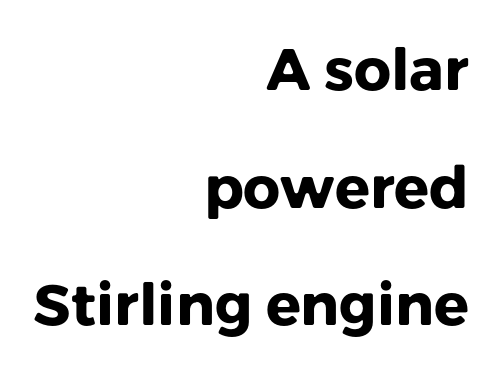
The typeface chosen for these lines omits serifs. The passage shown has conventional tracking throughout. A flush-right, rag-left setting is used for this passage. Widely set lines give the paragraph a tall, airy silhouette.
